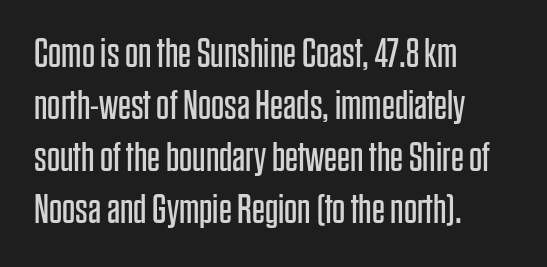
{"serif": "no", "italic": "no", "bold": "no", "weight": "regular", "width": "condensed", "stroke_contrast": "low", "x_height": "large", "monospaced": "no", "underline": "no", "align": "left", "line_spacing": "normal", "line_spacing_ratio": 1.27, "letter_spacing": "normal", "letter_spacing_em": 0.0, "glyph_px": 41}
